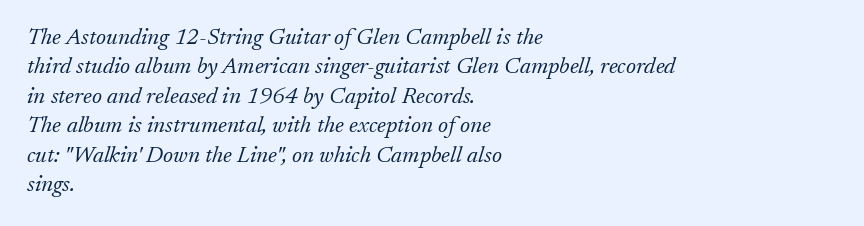
Q: Is the text bold? A: No.
Q: Is the text italic (slanted)? A: Yes, it leans right by about 17 degrees.
Q: Is the text underlined? A: No.
Q: How is the paragraph aligned? A: Left-aligned.
Q: Is the spacing between letters normal or unusually wide? A: Normal.
Q: Is the spacing between lines tight, normal or loose? A: Normal.
